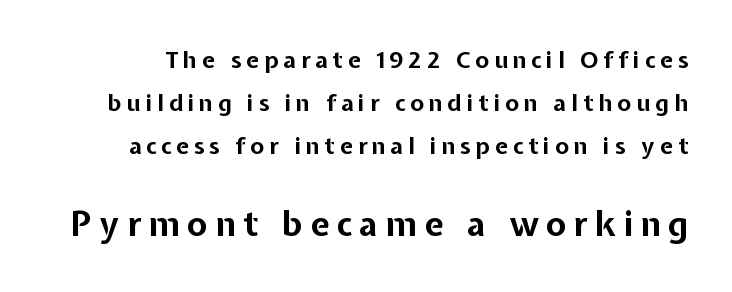
{"serif": "no", "italic": "no", "bold": "yes", "weight": "bold", "width": "normal", "stroke_contrast": "low", "x_height": "medium", "monospaced": "no", "underline": "no", "line_spacing_ratio": 1.87, "letter_spacing": "wide", "letter_spacing_em": 0.22, "larger_block": "second", "size_ratio": 1.48, "glyph_px": 34}
